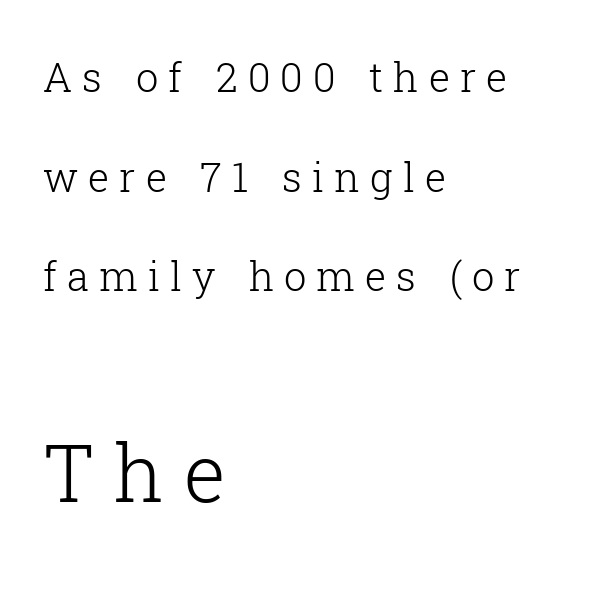
The image shows 79 px light serif type, upright; set left-aligned, loose line spacing (2.49x), unusually wide letter spacing (+0.25 em), not underlined; the second (bottom) block is 1.98x larger; low stroke contrast and a medium x-height.
